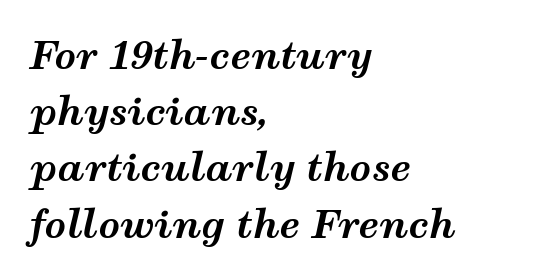
Q: Is the text bold? A: Yes.
Q: Is the text italic (slanted)? A: Yes, it leans right by about 12 degrees.
Q: Is the text underlined? A: No.
Q: How is the paragraph aligned? A: Left-aligned.
Q: Is the spacing between letters normal or unusually wide? A: Normal.
Q: Is the spacing between lines tight, normal or loose? A: Normal.
Q: Width (condensed, normal, or wide)? A: Wide.
Q: Stroke contrast? A: Medium.
Q: x-height? A: Medium.
Q: Monospaced? A: No.
